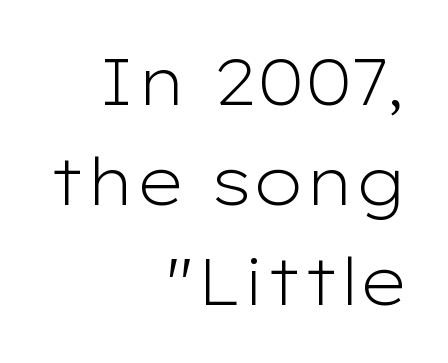
{"serif": "no", "italic": "no", "bold": "no", "weight": "light", "width": "wide", "stroke_contrast": "low", "x_height": "medium", "monospaced": "no", "underline": "no", "align": "right", "line_spacing": "normal", "line_spacing_ratio": 1.54, "letter_spacing": "normal", "letter_spacing_em": 0.0, "glyph_px": 65}
